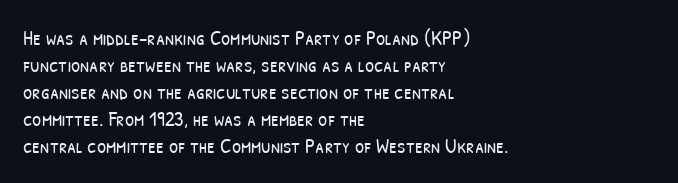
The image shows 21 px text type; set left-aligned, normal line spacing (1.28x), normal letter spacing, not underlined.
